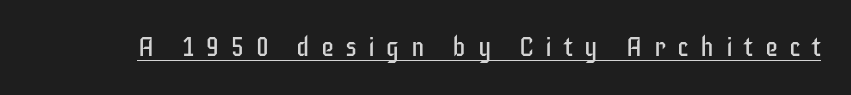
{"italic": "no", "bold": "no", "underline": "yes", "letter_spacing": "wide", "letter_spacing_em": 0.45, "glyph_px": 26}
